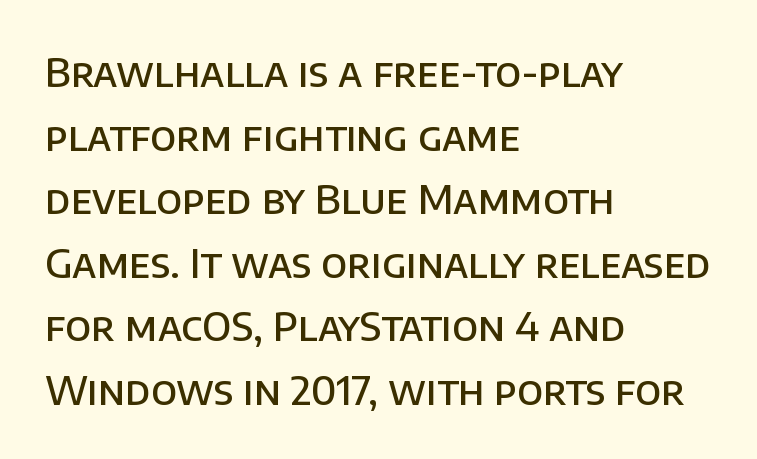
These lines sit exactly where default settings would place them. Each glyph is drawn with semibold strokes, heavier than normal yet not fully bold. Typeset ragged right — the left edge is the straight one. Is this a fixed-width face? No — the glyphs have proportional, varying widths. Underline: absent. Is this a sans? Yes — the strokes have no serifs.
